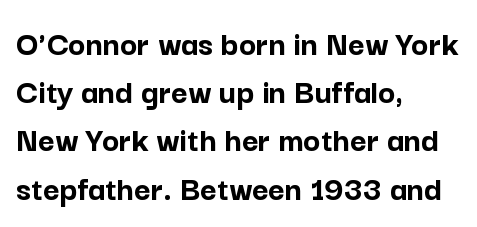
{"serif": "no", "italic": "no", "bold": "yes", "weight": "semibold", "width": "normal", "stroke_contrast": "low", "x_height": "medium", "monospaced": "no", "underline": "no", "align": "left", "line_spacing": "normal", "line_spacing_ratio": 1.34, "letter_spacing": "normal", "letter_spacing_em": 0.0, "glyph_px": 36}
